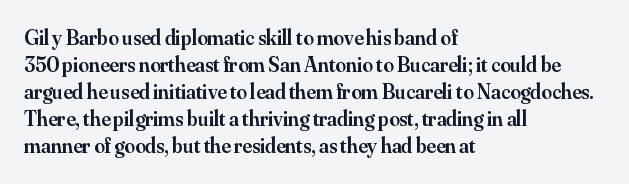
The typography opts for an upright posture over an oblique one. The typesetting leans somewhat heavy: a semibold. Look at the tracking — it's just the regular setting, nothing added. Bare-footed words on every line. Summary of vertical rhythm: regular, with standard interline spacing. The paragraph shown leans on its left margin.
